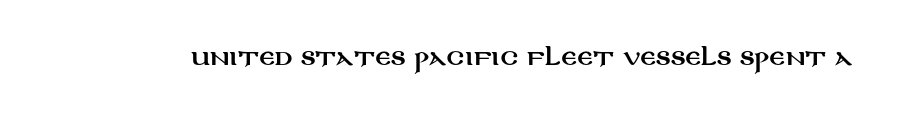
Every character sits straight up, as roman type does. The string is rendered with underlining switched off. Students, note that the glyphs here touch the page at normal intervals.
